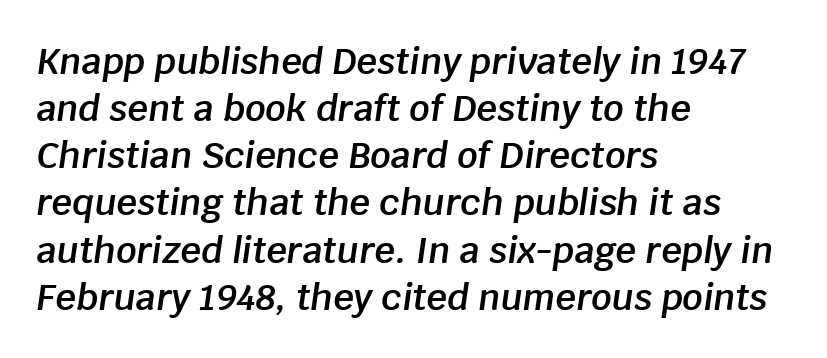
{"italic": "yes", "lean": "right", "slant_degrees": 8, "bold": "semi", "weight": "semibold", "width": "normal", "stroke_contrast": "low", "x_height": "large", "monospaced": "no", "underline": "no", "align": "left", "line_spacing": "normal", "line_spacing_ratio": 1.31, "letter_spacing": "normal", "letter_spacing_em": 0.0, "glyph_px": 36}
